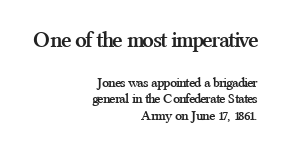
Of the two passages, the one on top uses the larger point size. The area under the type is left untouched. The passage is arranged like a letterhead date or caption credit — flush right. What weight is shown? A full bold with thick strokes. This is the regular roman posture of the typeface.
